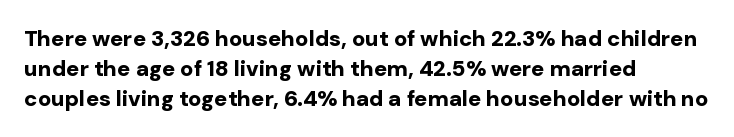
The image shows 22 px bold type, upright; set left-aligned, normal line spacing (1.36x), normal letter spacing, not underlined.
